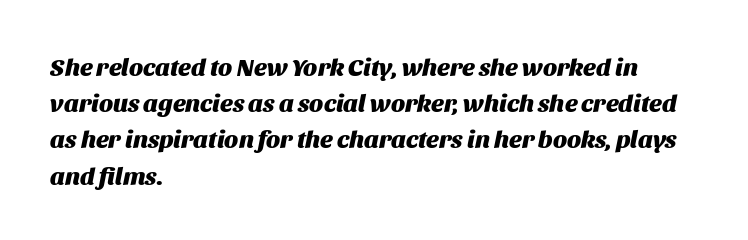
Q: Is the text bold? A: Yes.
Q: Is the text italic (slanted)? A: Yes, it leans right by about 11 degrees.
Q: Is the text underlined? A: No.
Q: How is the paragraph aligned? A: Left-aligned.
Q: Is the spacing between letters normal or unusually wide? A: Normal.
Q: Is the spacing between lines tight, normal or loose? A: Normal.
